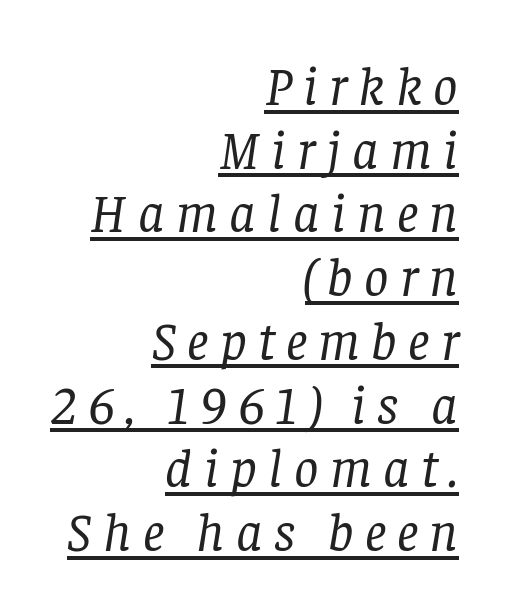
Spacing verdict: proportional, widths tailored to each character. All the whitespace from short lines collects on the left. Here the glyphs are tracked loosely, breaking word shapes into spaced letters. Tall strokes in this sample are angled rather than plumb.
